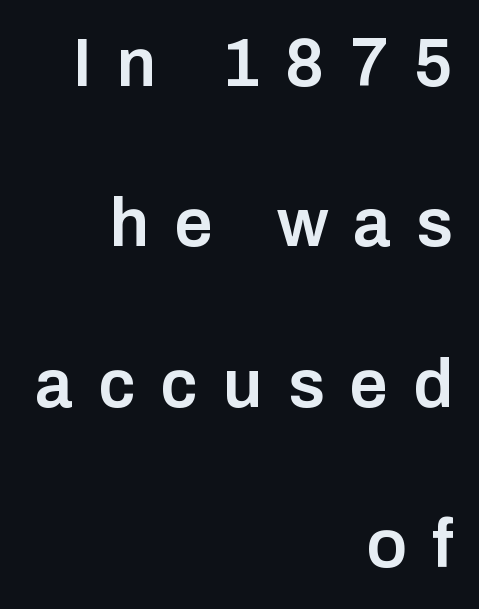
The image shows 68 px semibold sans-serif type, upright; set right-aligned, loose line spacing (2.36x), unusually wide letter spacing (+0.37 em), not underlined; low stroke contrast and a medium x-height.
